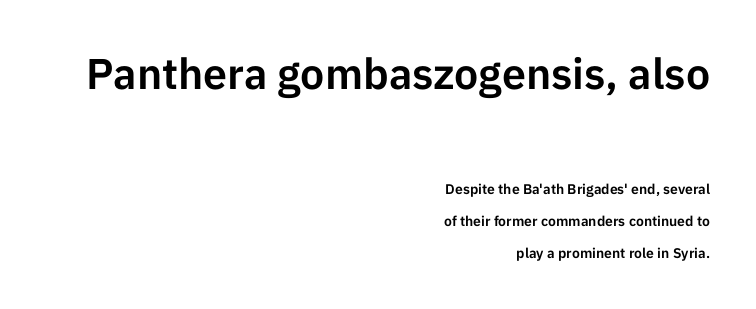
Quick note: interline space is abundant. The passage shown is typed in a proportional face where columns would drift. What stands out about the letter spacing? Nothing — it is the standard amount. Examine the stroke ends and you'll find no serifs.
